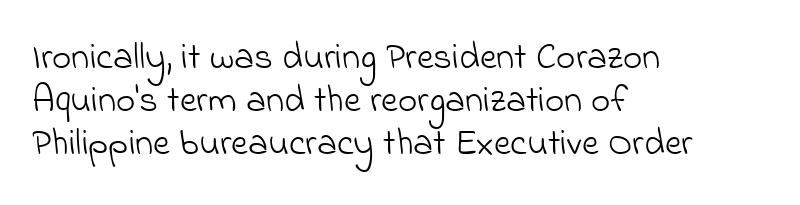
Regarding serifs, this sample does without them. The gap between lines stays unmarked. A typesetter would call this proportional, since set widths differ per character. In terms of letterspacing, this is plain default setting.
